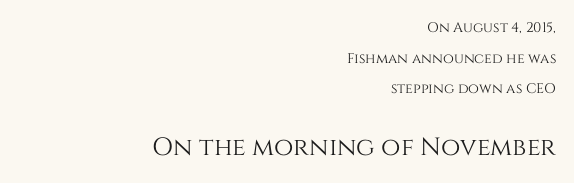
{"italic": "no", "underline": "no", "align": "right", "line_spacing": "loose", "line_spacing_ratio": 2.19, "letter_spacing": "normal", "letter_spacing_em": 0.0, "larger_block": "second", "size_ratio": 1.79, "glyph_px": 25}
